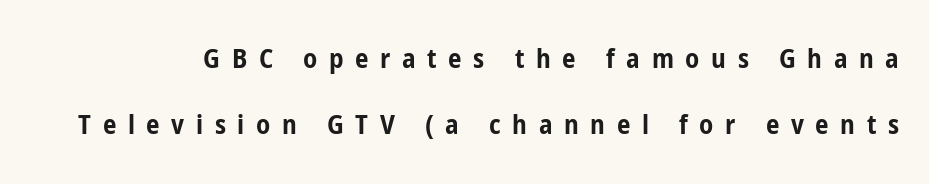
{"italic": "no", "bold": "yes", "underline": "no", "line_spacing": "loose", "line_spacing_ratio": 2.43, "letter_spacing": "wide", "letter_spacing_em": 0.43, "glyph_px": 27}
